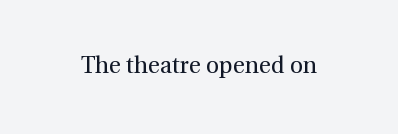
Q: Is the text bold? A: No.
Q: Is the text italic (slanted)? A: No, it is upright.
Q: Is the text underlined? A: No.
Q: Is the spacing between letters normal or unusually wide? A: Normal.
